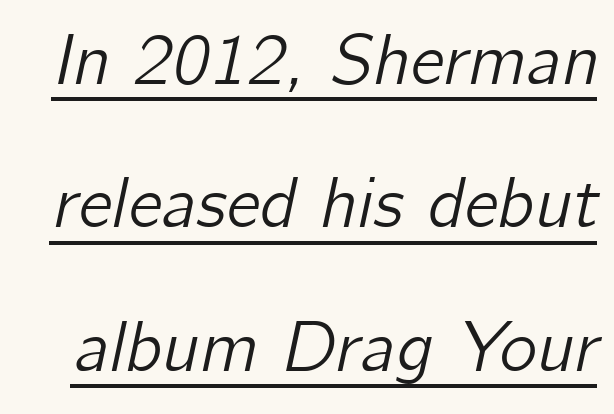
The image shows 72 px text type, italic (leaning right); set loose line spacing (1.99x), normal letter spacing, underlined; low stroke contrast and a medium x-height.
